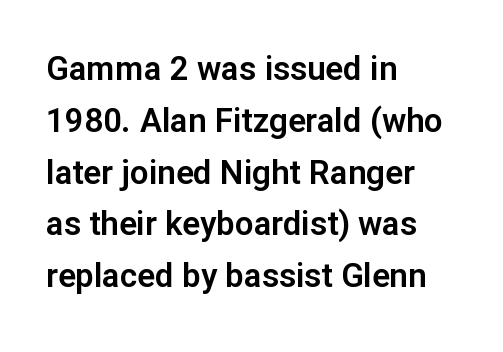
The foot of each line stays bare and open. The type sits square on the baseline with zero lean. The lines are quadded left. The rendering keeps characters at their native spacing. Regarding serifs, this sample does without them.
